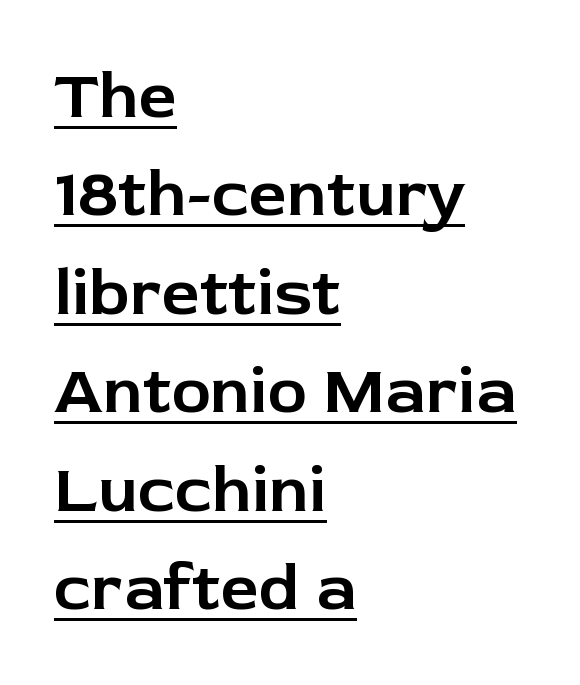
{"serif": "no", "italic": "no", "width": "normal", "stroke_contrast": "low", "x_height": "medium", "monospaced": "no", "underline": "yes", "align": "left", "line_spacing": "normal", "line_spacing_ratio": 1.47, "letter_spacing": "normal", "letter_spacing_em": 0.0, "glyph_px": 67}
